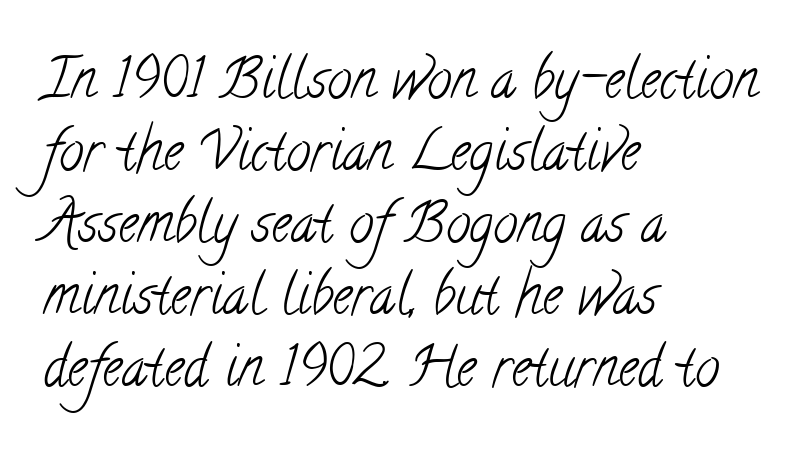
The image shows 55 px light, condensed serif type; set left-aligned, normal line spacing (1.31x), normal letter spacing, not underlined; low stroke contrast and a small x-height.
